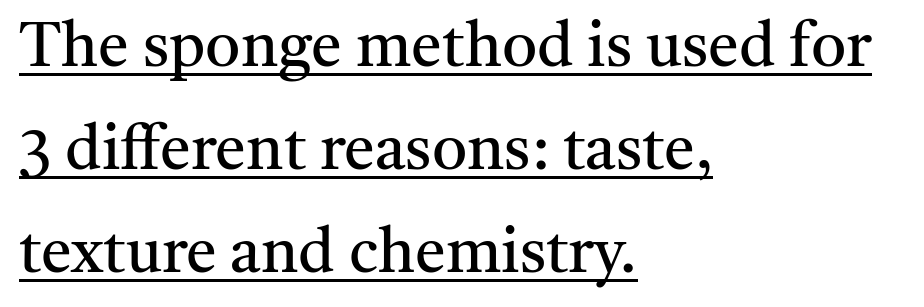
Q: Is the text bold? A: No.
Q: Is the text italic (slanted)? A: No, it is upright.
Q: Is the typeface a serif or a sans-serif typeface? A: Serif.
Q: Is the text underlined? A: Yes.
Q: How is the paragraph aligned? A: Left-aligned.
Q: Is the spacing between letters normal or unusually wide? A: Normal.
Q: Is the spacing between lines tight, normal or loose? A: Normal.
Q: Width (condensed, normal, or wide)? A: Normal.
Q: Stroke contrast? A: Medium.
Q: x-height? A: Medium.
Q: Monospaced? A: No.
